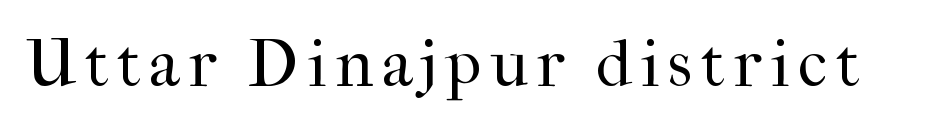
Q: Is the text bold? A: No.
Q: Is the text italic (slanted)? A: No, it is upright.
Q: Is the typeface a serif or a sans-serif typeface? A: Serif.
Q: Is the text underlined? A: No.
Q: Width (condensed, normal, or wide)? A: Normal.
Q: Stroke contrast? A: High.
Q: x-height? A: Medium.
Q: Monospaced? A: No.
